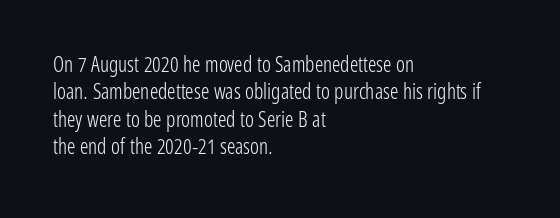
The image shows 21 px text type, upright; set left-aligned, normal line spacing (1.3x), normal letter spacing, not underlined.
